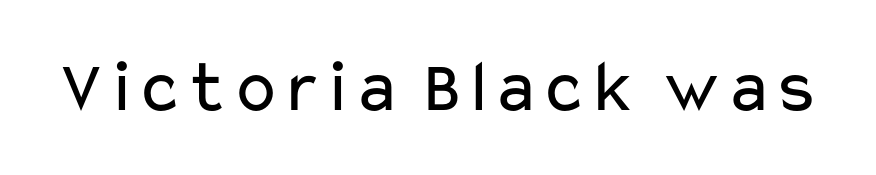
The image shows 75 px regular-weight, wide sans-serif type, upright; set normal letter spacing, not underlined; low stroke contrast and a medium x-height.
